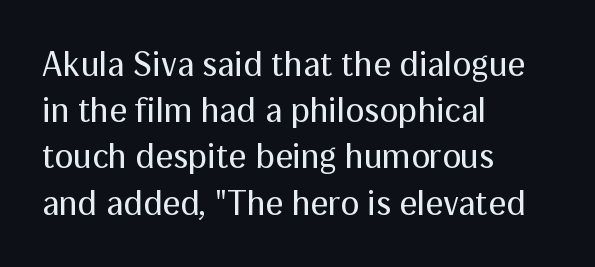
{"serif": "no", "italic": "no", "bold": "no", "weight": "regular", "width": "normal", "stroke_contrast": "medium", "x_height": "medium", "monospaced": "no", "underline": "no", "align": "left", "line_spacing": "normal", "line_spacing_ratio": 1.32, "letter_spacing": "normal", "letter_spacing_em": 0.0, "glyph_px": 35}
